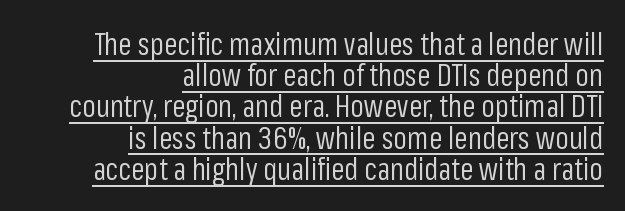
The image shows 30 px regular-weight, condensed sans-serif type, upright; set right-aligned, tight line spacing (1.04x), normal letter spacing, underlined; low stroke contrast and a medium x-height.
